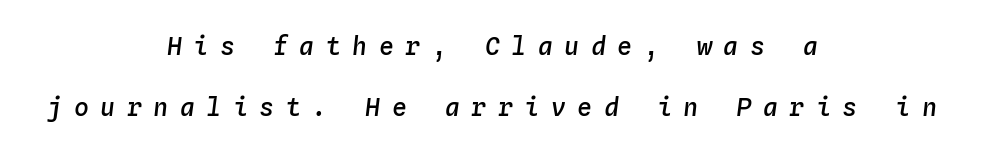
Q: Is the text bold? A: Semi-bold.
Q: Is the text italic (slanted)? A: Yes, it leans right by about 4 degrees.
Q: Is the text underlined? A: No.
Q: How is the paragraph aligned? A: Centered.
Q: Is the spacing between letters normal or unusually wide? A: Unusually wide.
Q: Is the spacing between lines tight, normal or loose? A: Loose.
